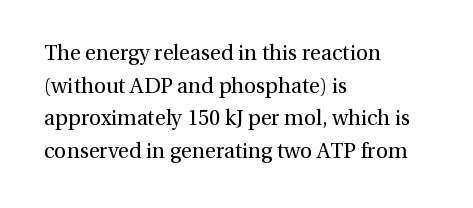
{"italic": "no", "bold": "no", "underline": "no", "align": "left", "line_spacing": "normal", "line_spacing_ratio": 1.55, "letter_spacing": "normal", "letter_spacing_em": 0.0, "glyph_px": 21}
